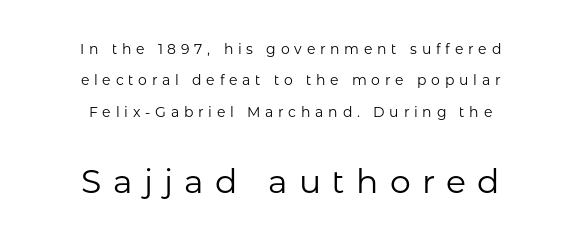
The image shows 33 px regular-weight sans-serif type, upright; set centered, loose line spacing (2.25x), unusually wide letter spacing (+0.34 em), not underlined; the second (bottom) block is 2.36x larger; low stroke contrast and a medium x-height.
